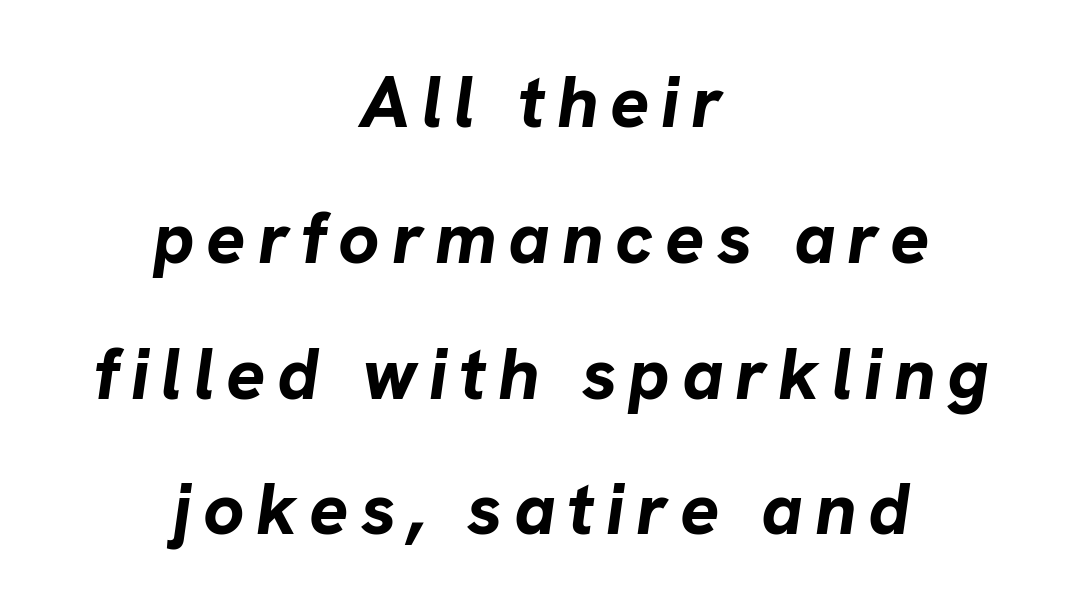
The image shows 73 px bold type, italic (leaning right); set centered, line spacing 1.86x, not underlined; low stroke contrast and a medium x-height.
